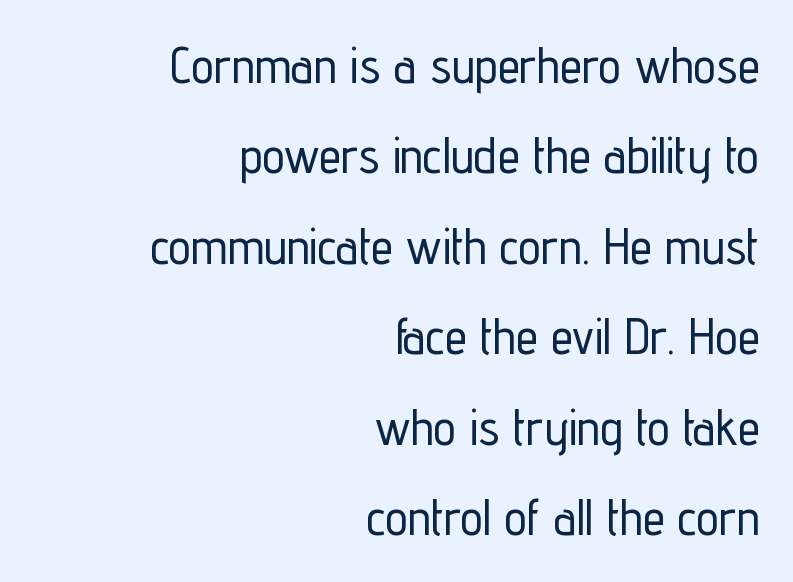
The image shows 50 px condensed sans-serif type, upright; set right-aligned, line spacing 1.81x, normal letter spacing, not underlined; low stroke contrast and a medium x-height.
